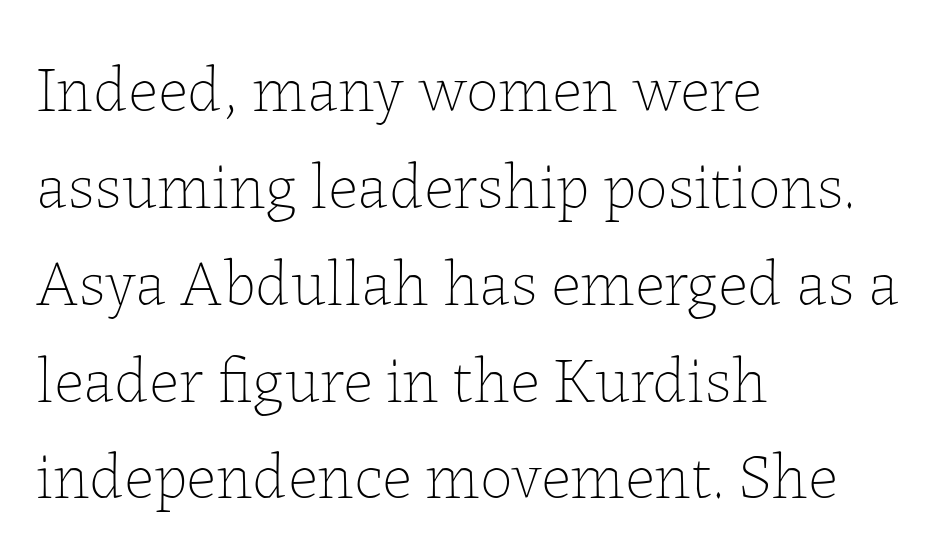
The image shows 65 px thin type, upright; set left-aligned, normal line spacing (1.49x), normal letter spacing, not underlined; low stroke contrast and a medium x-height.
